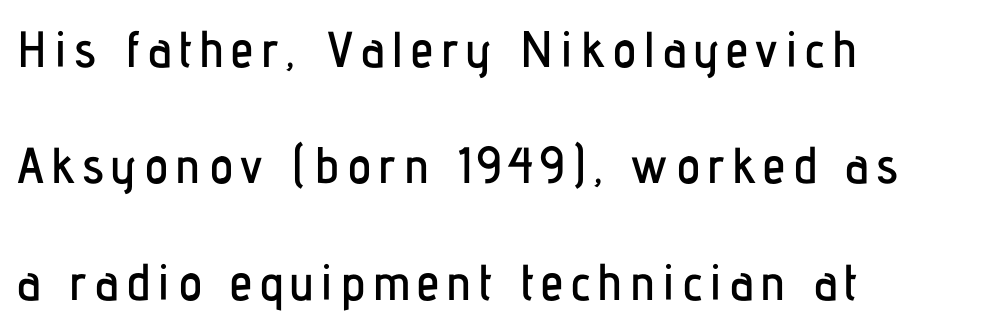
Q: Is the text italic (slanted)? A: No, it is upright.
Q: Is the typeface a serif or a sans-serif typeface? A: Sans-serif.
Q: Is the text underlined? A: No.
Q: How is the paragraph aligned? A: Left-aligned.
Q: Is the spacing between lines tight, normal or loose? A: Loose.
Q: Width (condensed, normal, or wide)? A: Condensed.
Q: Stroke contrast? A: Low.
Q: x-height? A: Medium.
Q: Monospaced? A: No.
